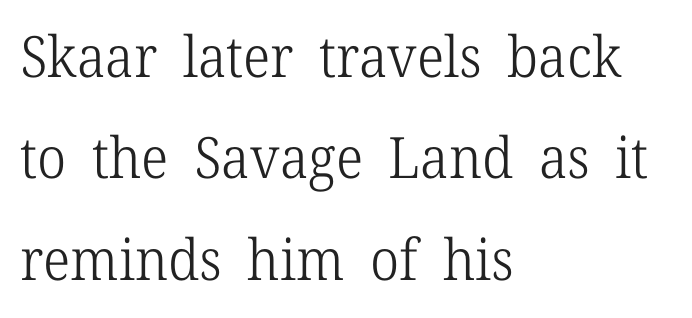
Q: Is the text bold? A: No.
Q: Is the text italic (slanted)? A: No, it is upright.
Q: Is the typeface a serif or a sans-serif typeface? A: Serif.
Q: Is the text underlined? A: No.
Q: How is the paragraph aligned? A: Left-aligned.
Q: Is the spacing between letters normal or unusually wide? A: Normal.
Q: Width (condensed, normal, or wide)? A: Normal.
Q: Stroke contrast? A: Low.
Q: x-height? A: Medium.
Q: Monospaced? A: No.
